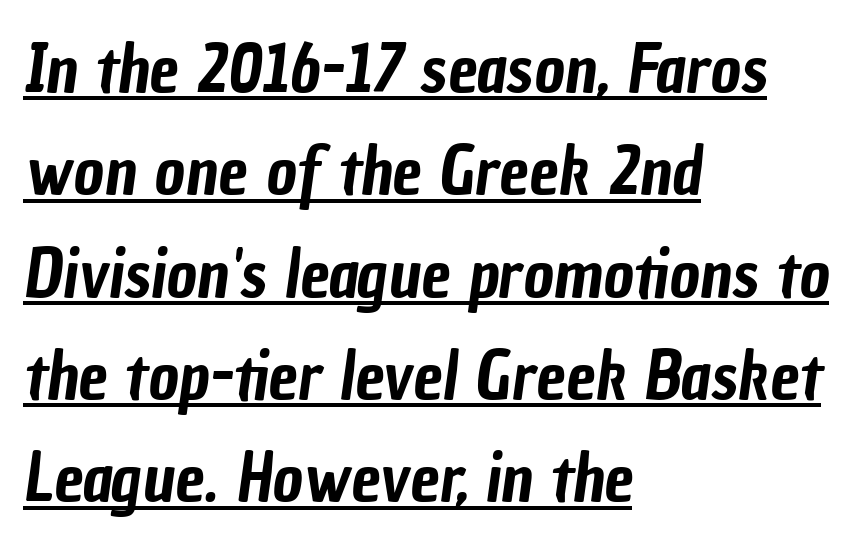
These lines sit exactly where default settings would place them. Font category for this specimen: sans-serif. Horizontally, the lines are justified to the leading edge only. Tracking here is standard; glyphs follow each other at the usual distance. This sample carries an underscore along the baseline area.
